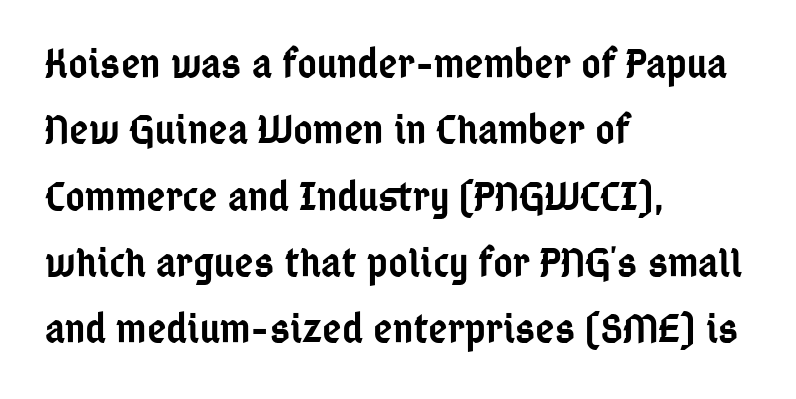
Think of a printed novel: that variable character pitch is what you see here. Horizontal bands of white between lines are of average thickness. Bare-footed words on every line. In CSS terms this would be text-align: left. The passage shown is typeset with a sans-serif family. The passage shown has conventional tracking throughout.
